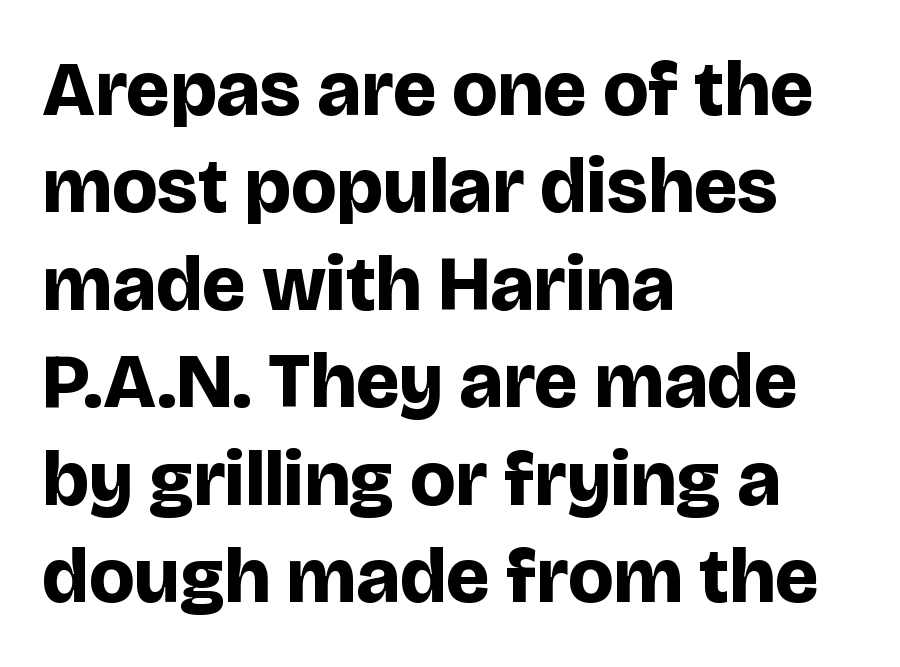
The image shows 78 px bold sans-serif type, upright; set left-aligned, normal line spacing (1.25x), normal letter spacing, not underlined; low stroke contrast and a large x-height.
